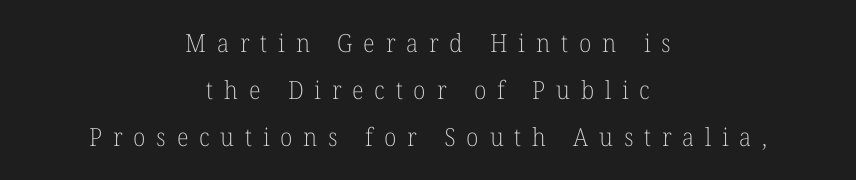
The typesetting does not lean heavy: it is not bold. Descenders hang freely into open space. You could only call the tracking loose — the letters float apart. The typography opts for an upright posture over an oblique one.
